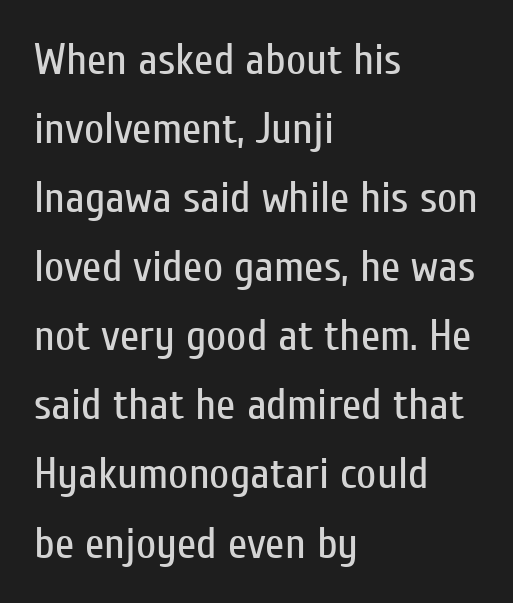
{"serif": "no", "italic": "no", "bold": "no", "weight": "regular", "width": "condensed", "stroke_contrast": "low", "x_height": "medium", "monospaced": "no", "underline": "no", "align": "left", "line_spacing": "normal", "line_spacing_ratio": 1.57, "letter_spacing": "normal", "letter_spacing_em": 0.0, "glyph_px": 44}
